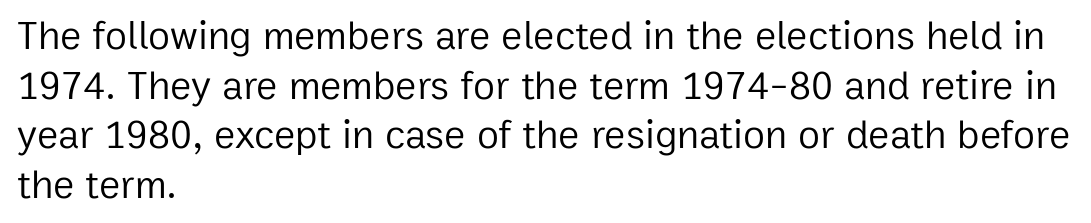
The image shows 40 px regular-weight sans-serif type, upright; set left-aligned, line spacing 1.24x, normal letter spacing, not underlined; low stroke contrast and a medium x-height.
